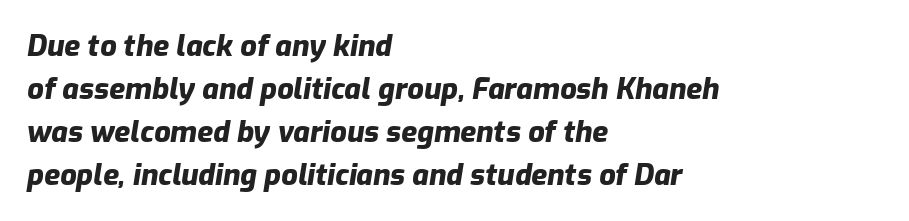
Summary of weight: heavy, a full bold. Check under the words: just untouched page. Successive baselines arrive at the customary interval. The rendering uses natural spacing where letterforms have individual widths. Standard letterfit; no display-style spreading of the glyphs. You can tell it's italic because the verticals aren't actually vertical.
